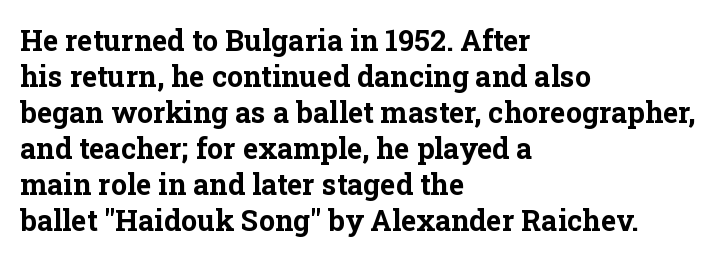
The image shows 29 px bold serif type, upright; set left-aligned, line spacing 1.24x, normal letter spacing, not underlined; low stroke contrast and a medium x-height.
